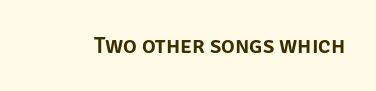
Each word holds together tightly as a unit, with standard inter-letter gaps. Posture: upright roman. The specimen omits any rule beneath the text block's lines.
